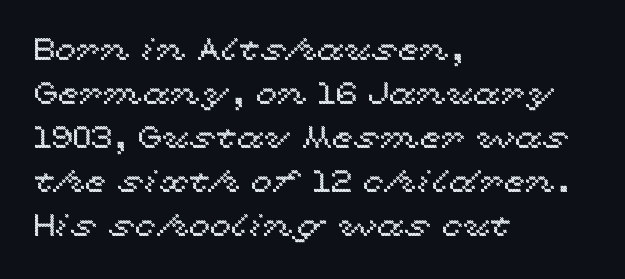
Unmarked baselines from the first word to the last. Character widths vary here, with narrow letters taking less room than wide ones. Inter-character spacing is left at the font's built-in metrics. Normally led — the rows are evenly, conventionally spaced.
